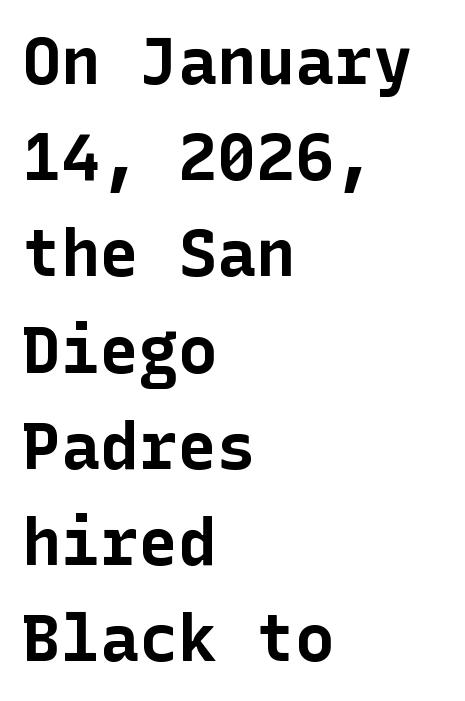
{"serif": "no", "italic": "no", "bold": "yes", "weight": "bold", "width": "normal", "stroke_contrast": "low", "x_height": "medium", "underline": "no", "align": "left", "line_spacing": "normal", "line_spacing_ratio": 1.48, "letter_spacing": "normal", "letter_spacing_em": 0.0, "glyph_px": 65}
